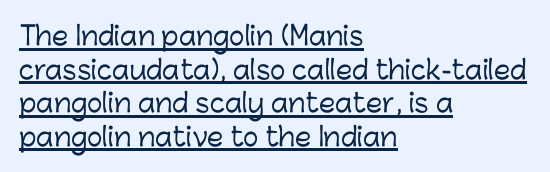
In terms of leading, this rendering sits right in the middle. The paragraph shown leans on its left margin. What stands out about the letter spacing? Nothing — it is the standard amount. This sample uses an upright cut, with every glyph sitting square on the baseline. Emphasis is given by a line drawn under the lettering.
